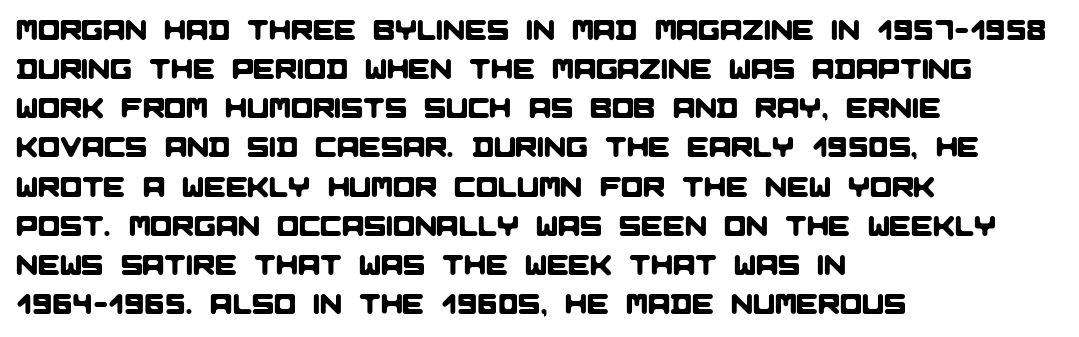
Q: Is the typeface a serif or a sans-serif typeface? A: Sans-serif.
Q: Is the text underlined? A: No.
Q: How is the paragraph aligned? A: Left-aligned.
Q: Is the spacing between letters normal or unusually wide? A: Normal.
Q: Is the spacing between lines tight, normal or loose? A: Normal.
Q: Width (condensed, normal, or wide)? A: Normal.
Q: Stroke contrast? A: Low.
Q: x-height? A: Large.
Q: Monospaced? A: No.
